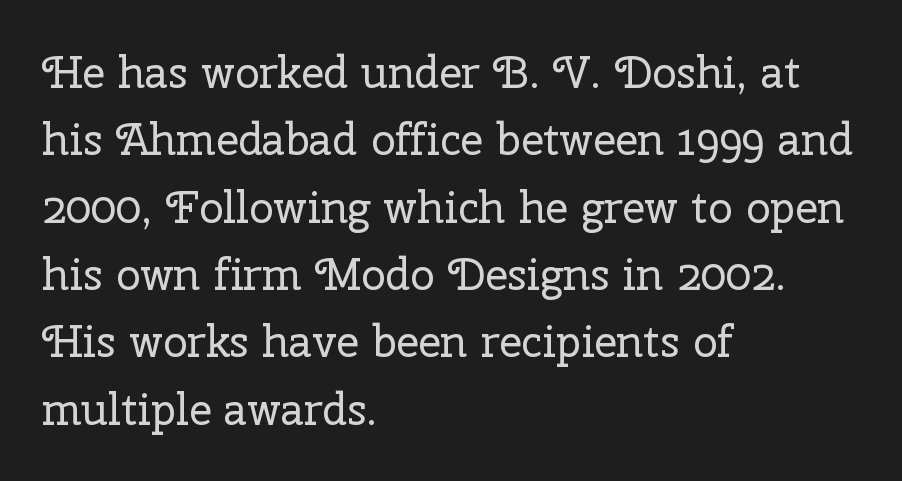
This rendering leaves character spacing at its baseline value. Horizontally, the lines are justified to the leading edge only. Here the designer chose a conventional face with non-uniform glyph widths. Does the lettering tilt? It doesn't — this is upright. Each stroke keeps to a modest, everyday thickness or less.
